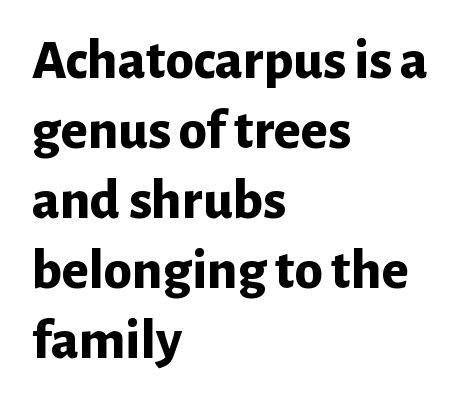
No feet cap the strokes, marking this as sans-serif type. The gaps between neighbouring characters are ordinary and unremarkable. It's the straight-up-and-down kind of type. Type without underlining. You could not count columns in this text — the font is proportionally spaced.
